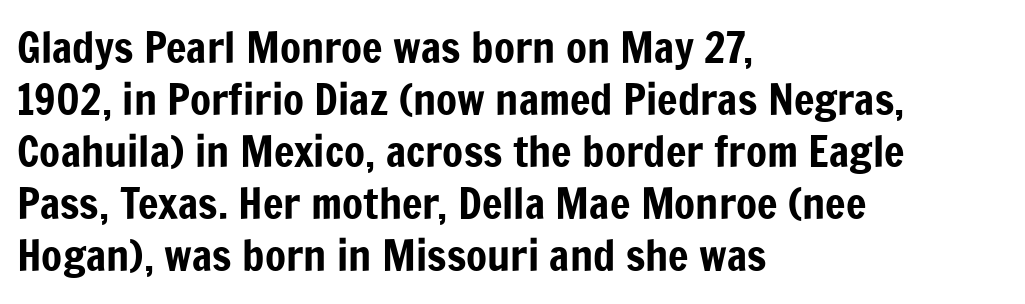
{"serif": "no", "italic": "no", "width": "condensed", "stroke_contrast": "low", "x_height": "medium", "monospaced": "no", "underline": "no", "align": "left", "line_spacing_ratio": 1.21, "letter_spacing": "normal", "letter_spacing_em": 0.0, "glyph_px": 43}
